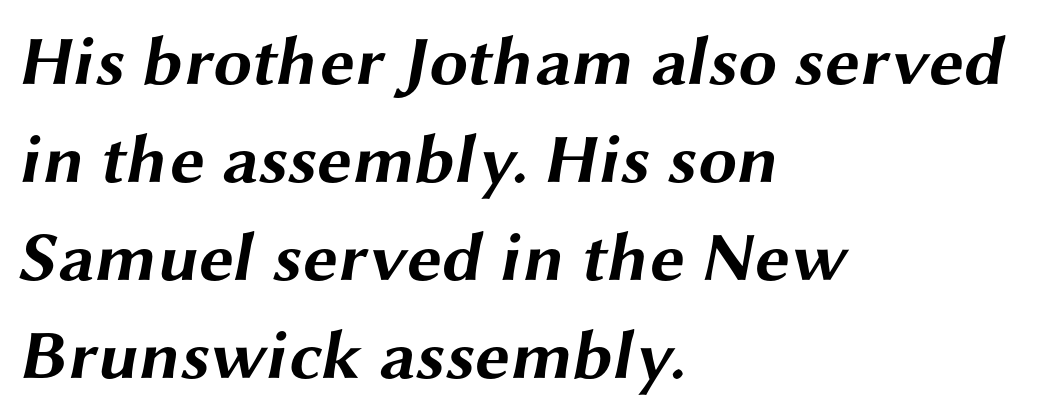
{"serif": "no", "bold": "yes", "weight": "bold", "width": "wide", "stroke_contrast": "medium", "x_height": "medium", "monospaced": "no", "underline": "no", "align": "left", "line_spacing": "normal", "line_spacing_ratio": 1.4, "letter_spacing": "normal", "letter_spacing_em": 0.0, "glyph_px": 70}
